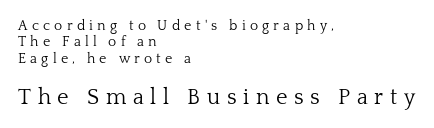
The image shows 22 px text type, upright; set left-aligned, line spacing 1.17x, unusually wide letter spacing (+0.3 em), not underlined; the second (bottom) block is 1.57x larger.
